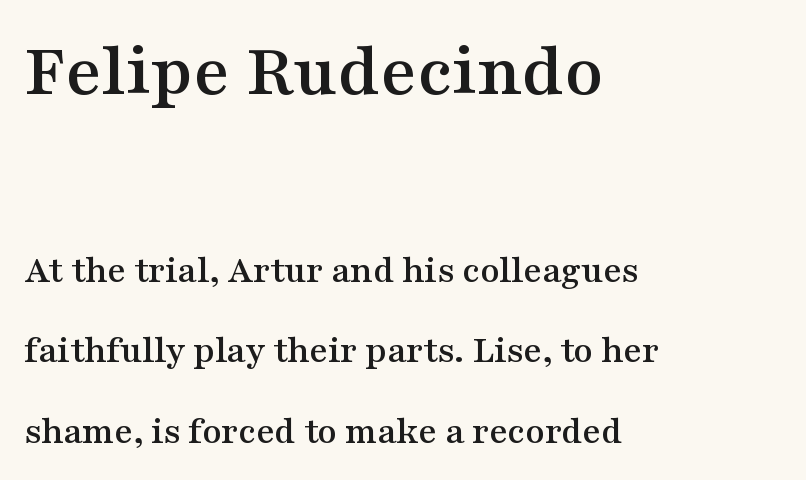
Q: Is the text italic (slanted)? A: No, it is upright.
Q: Is the typeface a serif or a sans-serif typeface? A: Serif.
Q: Is the text underlined? A: No.
Q: How is the paragraph aligned? A: Left-aligned.
Q: Is the spacing between letters normal or unusually wide? A: Normal.
Q: Is the spacing between lines tight, normal or loose? A: Loose.
Q: Which block of text is set in a larger size, the first (top) or the second (bottom)? A: The first (top) one.
Q: Width (condensed, normal, or wide)? A: Wide.
Q: Stroke contrast? A: Medium.
Q: x-height? A: Medium.
Q: Monospaced? A: No.
